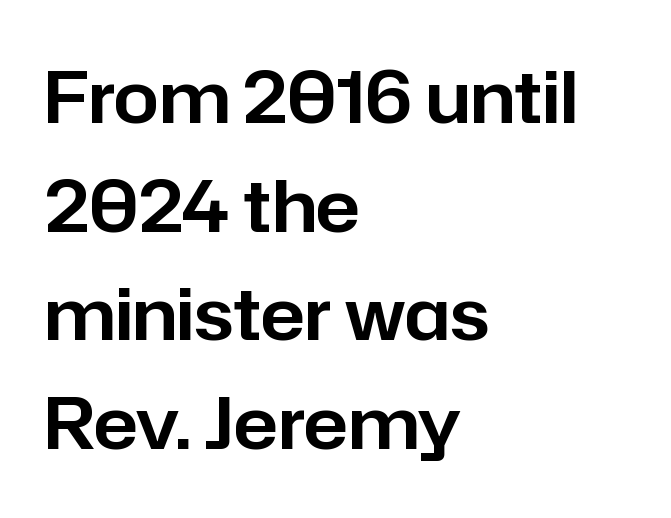
The image shows 72 px sans-serif type, upright; set left-aligned, normal line spacing (1.51x), normal letter spacing, not underlined; low stroke contrast and a medium x-height.
